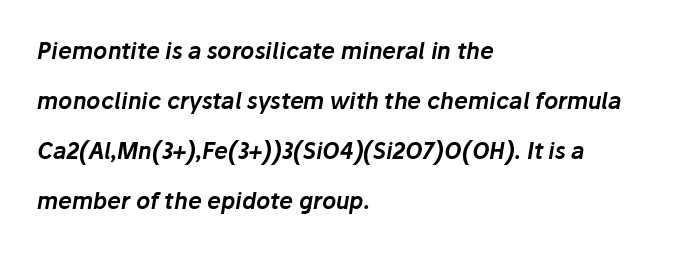
{"italic": "yes", "lean": "right", "slant_degrees": 10, "underline": "no", "align": "left", "line_spacing": "loose", "line_spacing_ratio": 2.28, "letter_spacing": "normal", "letter_spacing_em": 0.0, "glyph_px": 22}
